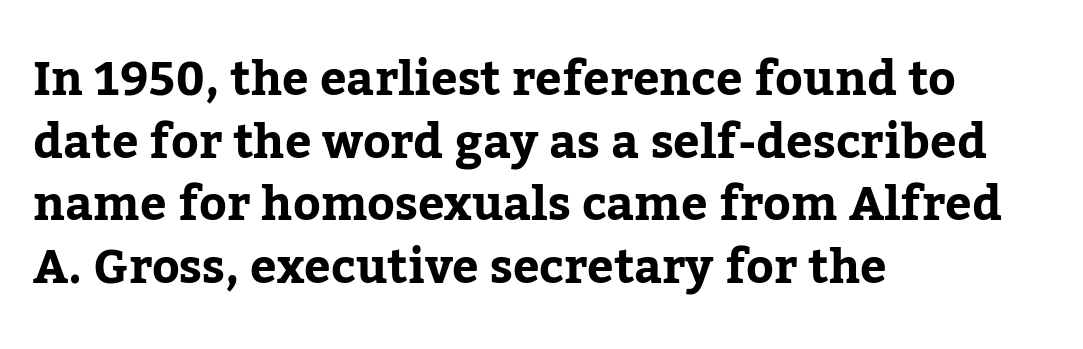
{"serif": "yes", "italic": "no", "bold": "yes", "weight": "bold", "width": "normal", "stroke_contrast": "low", "x_height": "medium", "monospaced": "no", "underline": "no", "align": "left", "line_spacing": "normal", "line_spacing_ratio": 1.33, "letter_spacing": "normal", "letter_spacing_em": 0.0, "glyph_px": 47}
